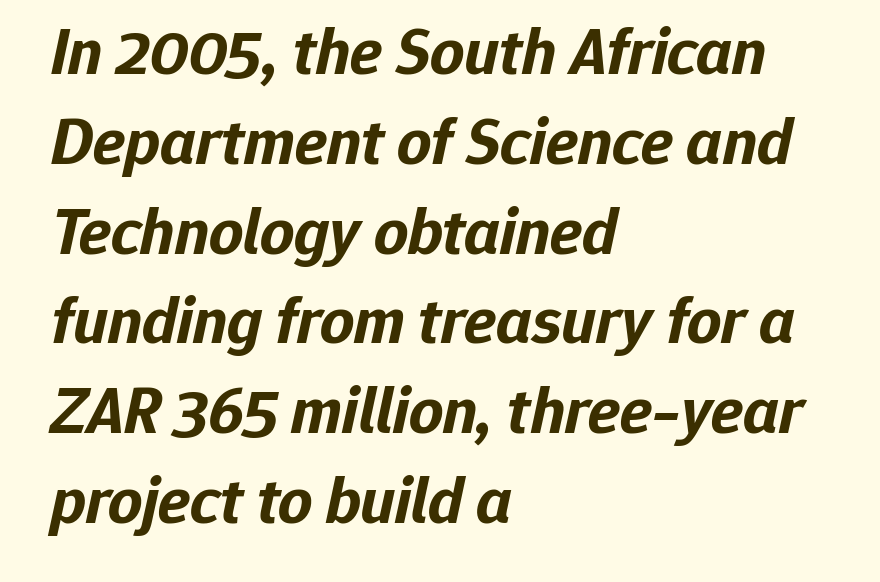
{"italic": "yes", "lean": "right", "slant_degrees": 12, "bold": "yes", "weight": "bold", "width": "normal", "stroke_contrast": "low", "x_height": "medium", "monospaced": "no", "underline": "no", "align": "left", "line_spacing": "normal", "line_spacing_ratio": 1.34, "letter_spacing": "normal", "letter_spacing_em": 0.0, "glyph_px": 67}
